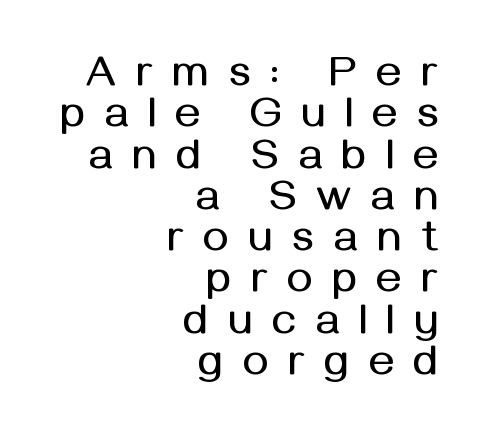
Q: Is the text italic (slanted)? A: No, it is upright.
Q: Is the typeface a serif or a sans-serif typeface? A: Sans-serif.
Q: Is the text underlined? A: No.
Q: How is the paragraph aligned? A: Right-aligned.
Q: Is the spacing between letters normal or unusually wide? A: Unusually wide.
Q: Is the spacing between lines tight, normal or loose? A: Tight.
Q: Width (condensed, normal, or wide)? A: Normal.
Q: Stroke contrast? A: Medium.
Q: x-height? A: Medium.
Q: Monospaced? A: No.
